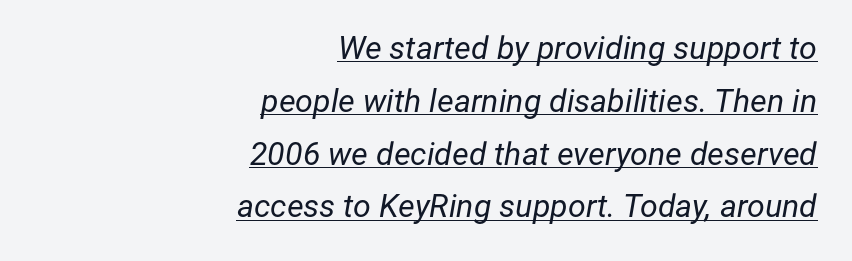
Q: Is the text bold? A: No.
Q: Is the text italic (slanted)? A: Yes, it leans right by about 12 degrees.
Q: Is the text underlined? A: Yes.
Q: How is the paragraph aligned? A: Right-aligned.
Q: Is the spacing between letters normal or unusually wide? A: Normal.
Q: Is the spacing between lines tight, normal or loose? A: Normal.
Q: Width (condensed, normal, or wide)? A: Normal.
Q: Stroke contrast? A: Low.
Q: x-height? A: Medium.
Q: Monospaced? A: No.
